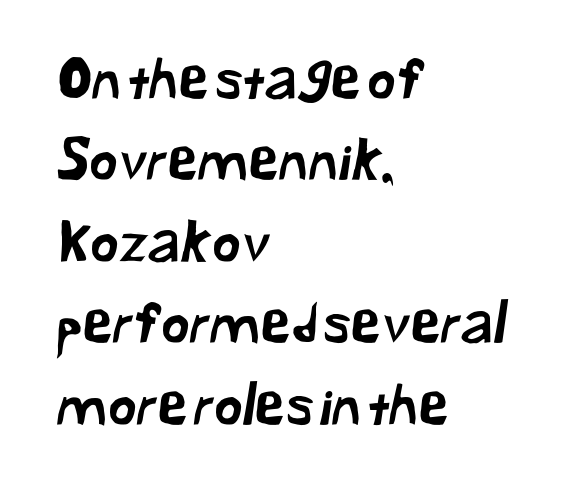
Q: Is the typeface a serif or a sans-serif typeface? A: Sans-serif.
Q: Is the text underlined? A: No.
Q: How is the paragraph aligned? A: Left-aligned.
Q: Is the spacing between letters normal or unusually wide? A: Normal.
Q: Is the spacing between lines tight, normal or loose? A: Normal.
Q: Width (condensed, normal, or wide)? A: Normal.
Q: Stroke contrast? A: Low.
Q: x-height? A: Medium.
Q: Monospaced? A: No.
